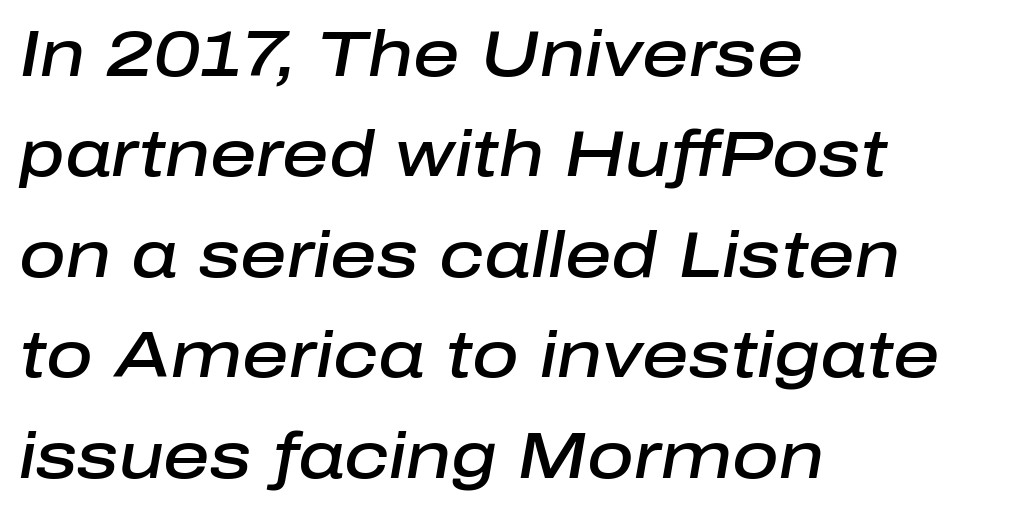
Q: Is the text bold? A: Semi-bold.
Q: Is the text italic (slanted)? A: Yes, it leans right by about 10 degrees.
Q: Is the text underlined? A: No.
Q: How is the paragraph aligned? A: Left-aligned.
Q: Is the spacing between letters normal or unusually wide? A: Normal.
Q: Is the spacing between lines tight, normal or loose? A: Normal.
Q: Width (condensed, normal, or wide)? A: Normal.
Q: Stroke contrast? A: Low.
Q: x-height? A: Medium.
Q: Monospaced? A: No.
